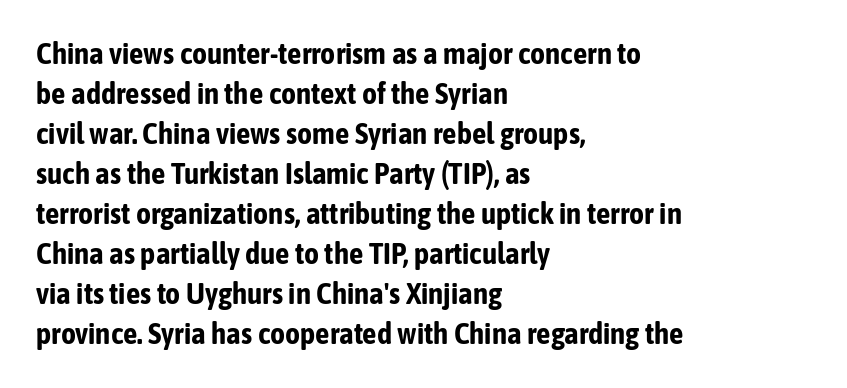
{"serif": "no", "italic": "no", "bold": "yes", "weight": "bold", "width": "condensed", "stroke_contrast": "low", "x_height": "medium", "monospaced": "no", "underline": "no", "align": "left", "line_spacing": "normal", "line_spacing_ratio": 1.38, "letter_spacing": "normal", "letter_spacing_em": 0.0, "glyph_px": 29}
